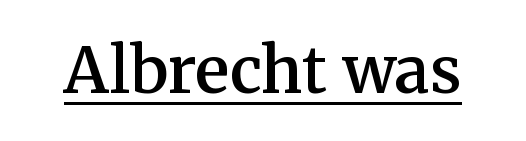
Q: Is the text bold? A: Semi-bold.
Q: Is the text italic (slanted)? A: No, it is upright.
Q: Is the typeface a serif or a sans-serif typeface? A: Serif.
Q: Is the text underlined? A: Yes.
Q: Is the spacing between letters normal or unusually wide? A: Normal.
Q: Width (condensed, normal, or wide)? A: Normal.
Q: Stroke contrast? A: Medium.
Q: x-height? A: Medium.
Q: Monospaced? A: No.
